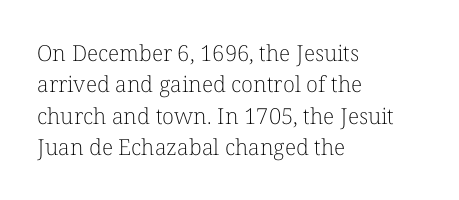
The line-height multiplier appears to be the usual default. The ragged edge is on the right, which tells us the setting is flush left. A typesetter would mark this as roman, not italic. This sample uses plain, unmodified letter spacing. No letter is thick-stroked: the sample isn't bold.
